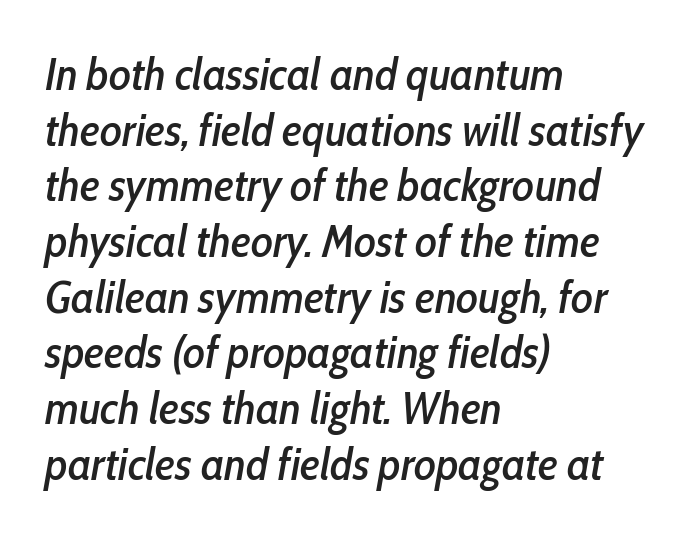
These lines are set flush left with a ragged right edge. Students, note that the glyphs here touch the page at normal intervals. The strip under each line holds only bare page. Each letter keeps its own natural width here, so spacing adapts to shape. Slanted lettering throughout.
